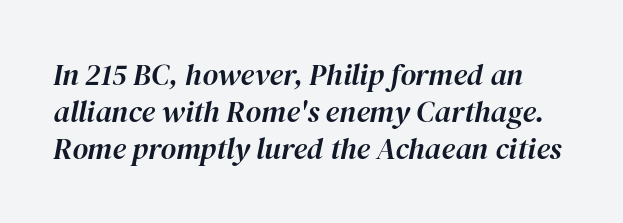
Varying glyph widths throughout — classic text-font behaviour. Letter spacing: default. Just letters on the line, the space beneath them empty. Yep, that's italic — everything's leaning.
